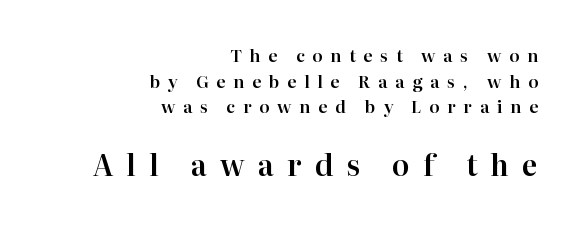
Q: Is the text italic (slanted)? A: No, it is upright.
Q: Is the typeface a serif or a sans-serif typeface? A: Serif.
Q: Is the text underlined? A: No.
Q: How is the paragraph aligned? A: Right-aligned.
Q: Is the spacing between letters normal or unusually wide? A: Unusually wide.
Q: Is the spacing between lines tight, normal or loose? A: Normal.
Q: Which block of text is set in a larger size, the first (top) or the second (bottom)? A: The second (bottom) one.
Q: Width (condensed, normal, or wide)? A: Normal.
Q: Stroke contrast? A: High.
Q: x-height? A: Medium.
Q: Monospaced? A: No.
